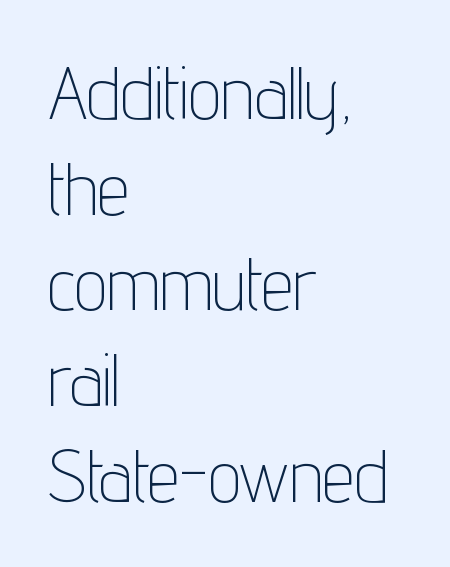
{"serif": "no", "italic": "no", "bold": "no", "weight": "thin", "width": "condensed", "stroke_contrast": "low", "x_height": "medium", "monospaced": "no", "underline": "no", "align": "left", "line_spacing": "normal", "line_spacing_ratio": 1.31, "letter_spacing": "normal", "letter_spacing_em": 0.0, "glyph_px": 73}
